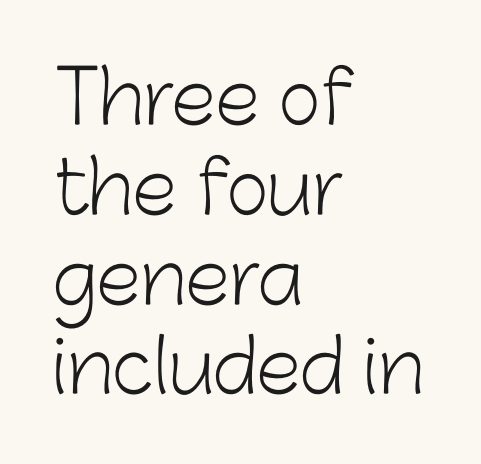
The image shows 73 px light sans-serif type, upright; set left-aligned, line spacing 1.23x, normal letter spacing, not underlined; low stroke contrast and a medium x-height.
